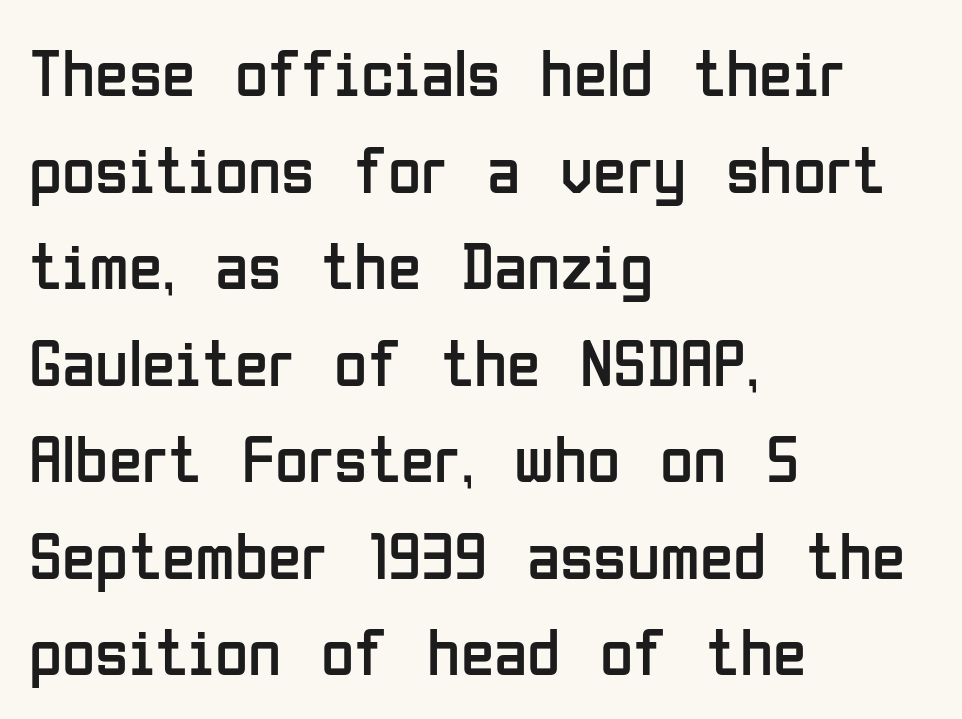
The image shows 68 px regular-weight, condensed sans-serif type, upright; set left-aligned, normal line spacing (1.42x), normal letter spacing, not underlined; low stroke contrast and a medium x-height.
